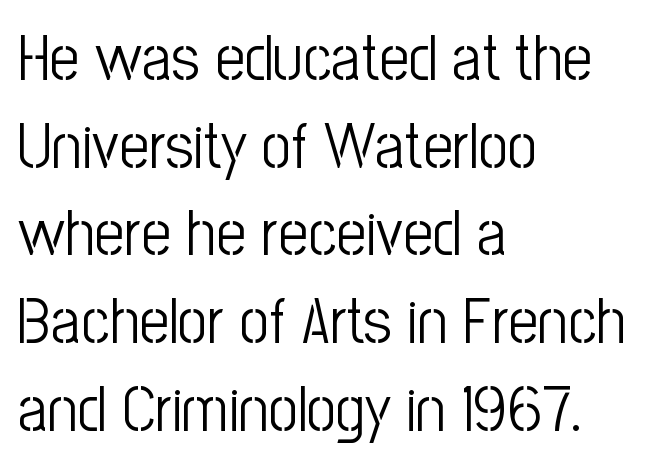
{"serif": "no", "italic": "no", "bold": "no", "weight": "light", "width": "condensed", "stroke_contrast": "low", "x_height": "medium", "monospaced": "no", "underline": "no", "align": "left", "line_spacing": "normal", "line_spacing_ratio": 1.35, "letter_spacing": "normal", "letter_spacing_em": 0.0, "glyph_px": 65}
